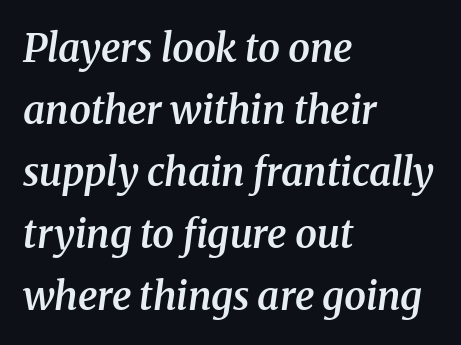
The image shows 39 px semibold serif type, italic (leaning right); set left-aligned, normal line spacing (1.59x), normal letter spacing, not underlined; medium stroke contrast and a medium x-height.
